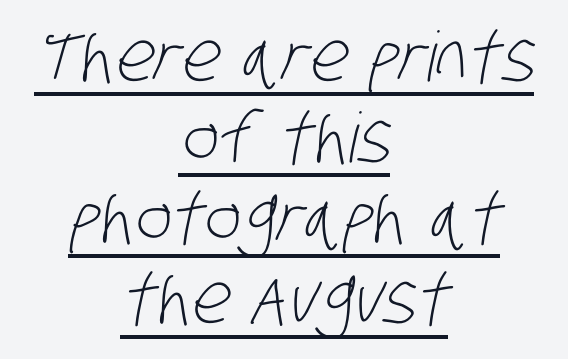
The image shows 69 px light, condensed sans-serif type; set centered, line spacing 1.17x, normal letter spacing, underlined; low stroke contrast and a large x-height.
